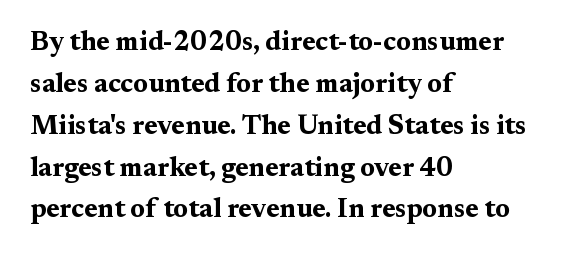
The image shows 27 px bold type, upright; set left-aligned, normal line spacing (1.55x), normal letter spacing, not underlined.
